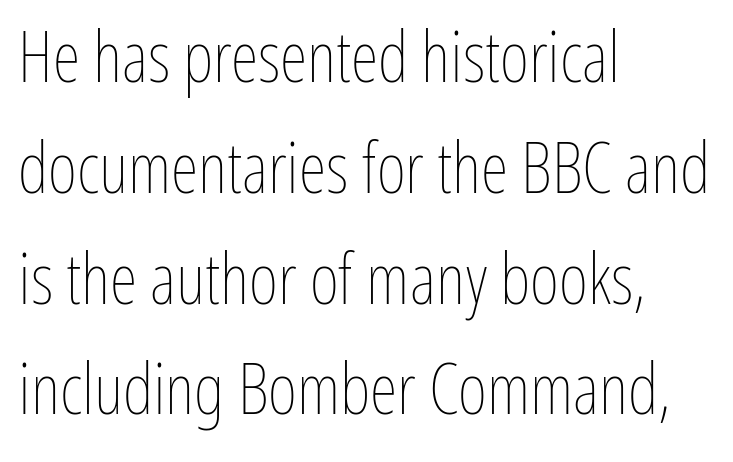
The image shows 71 px thin, condensed type, upright; set left-aligned, normal line spacing (1.56x), normal letter spacing, not underlined; low stroke contrast and a medium x-height.
